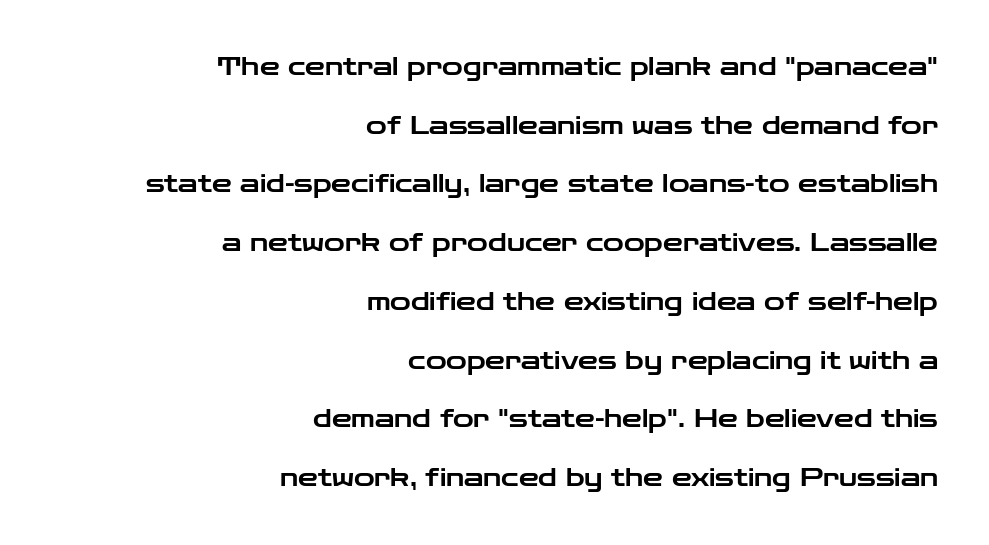
Horizontal bands of white between lines are thick stripes. Check under the words: just untouched page. Right-aligned paragraph, ragged on the left. In terms of letterspacing, this is plain default setting. The lettering stays uniformly vertical, giving the passage a roman look.
